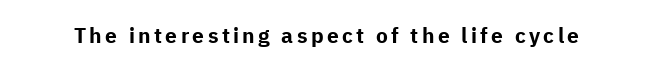
{"italic": "no", "bold": "yes", "underline": "no", "glyph_px": 21}
